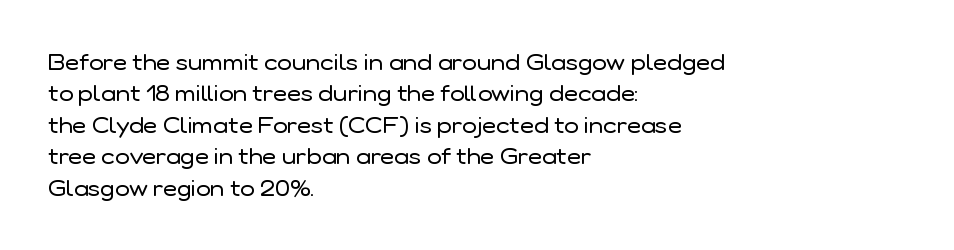
The line-height multiplier appears to be the usual default. The ragged edge is on the right, which tells us the setting is flush left. A typesetter would mark this as roman, not italic. This sample uses plain, unmodified letter spacing. No letter is thick-stroked: the sample isn't bold.
